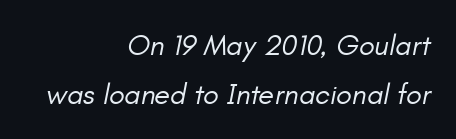
The image shows 29 px regular-weight type, italic (leaning right); set right-aligned, normal line spacing (1.68x), normal letter spacing, not underlined; low stroke contrast and a small x-height.
